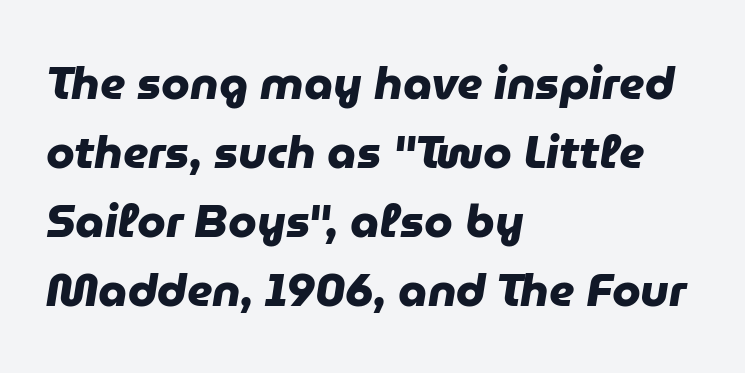
{"serif": "no", "bold": "yes", "weight": "heavy", "width": "normal", "stroke_contrast": "low", "x_height": "medium", "monospaced": "no", "underline": "no", "align": "left", "line_spacing": "normal", "line_spacing_ratio": 1.5, "letter_spacing": "normal", "letter_spacing_em": 0.0, "glyph_px": 46}
